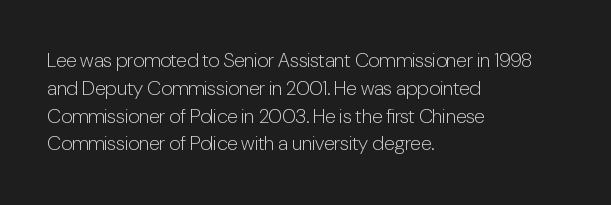
Nothing heavy about these letters — not bold at all. Compared with a centered layout, this one pins lines to the left instead. Spacing between characters is what you'd get straight out of the box. Posture: vertical. Anything drawn beneath the words? Only blank space.
